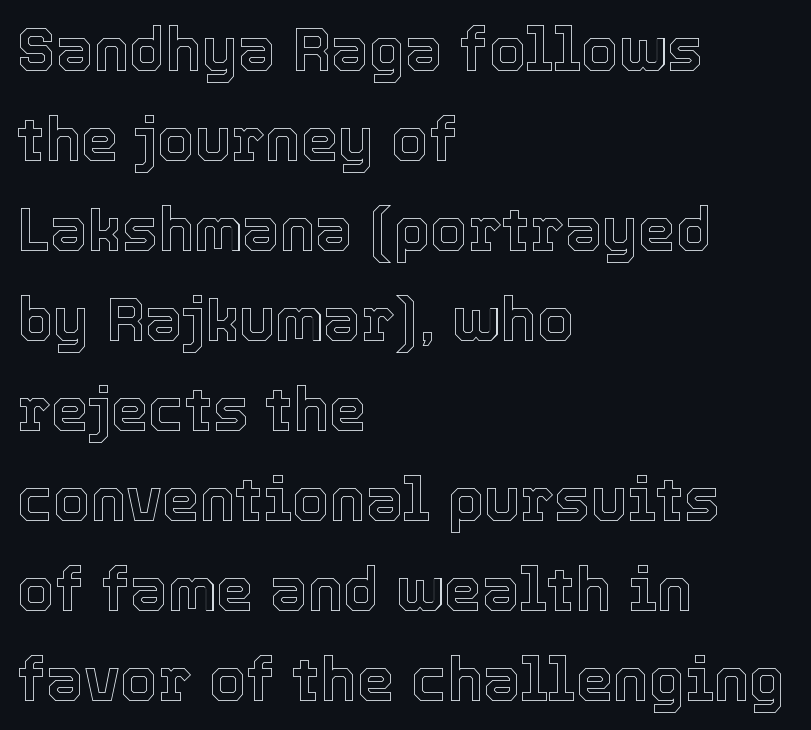
The image shows 60 px text type, upright; set left-aligned, normal line spacing (1.5x), normal letter spacing, not underlined; a medium x-height.
